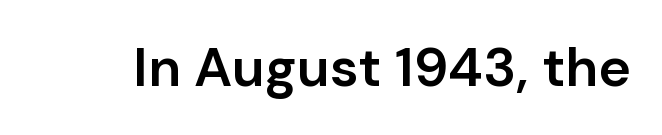
Underlining? Definitely not there. Examine the stroke ends and you'll find no serifs. Characters follow at the spacing the type designer built in. Typographic density is moderately raised because the face is semibold. Ascenders rise straight up at ninety degrees.
